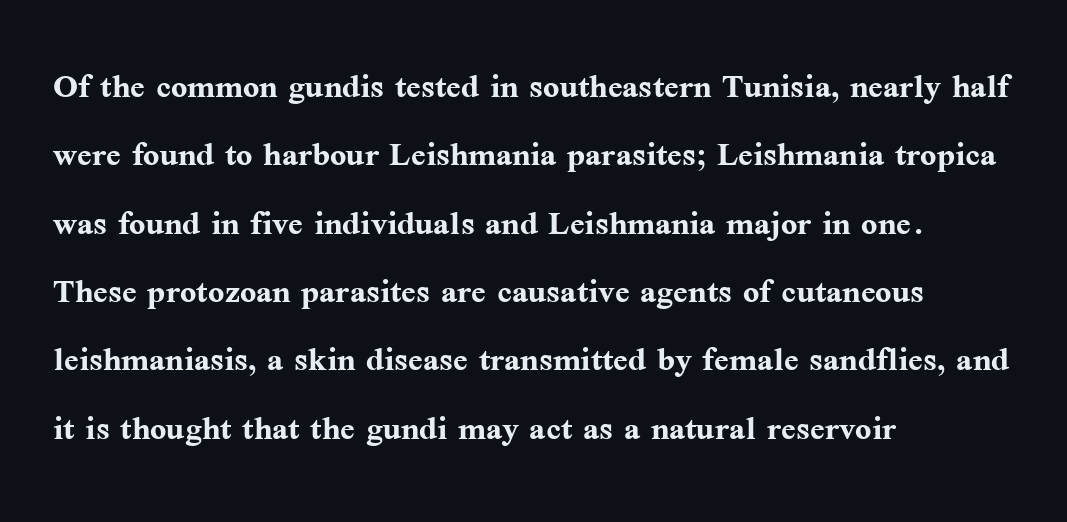
The image shows 43 px semibold serif type, upright; set left-aligned, normal line spacing (1.59x), normal letter spacing, not underlined; medium stroke contrast and a medium x-height.
